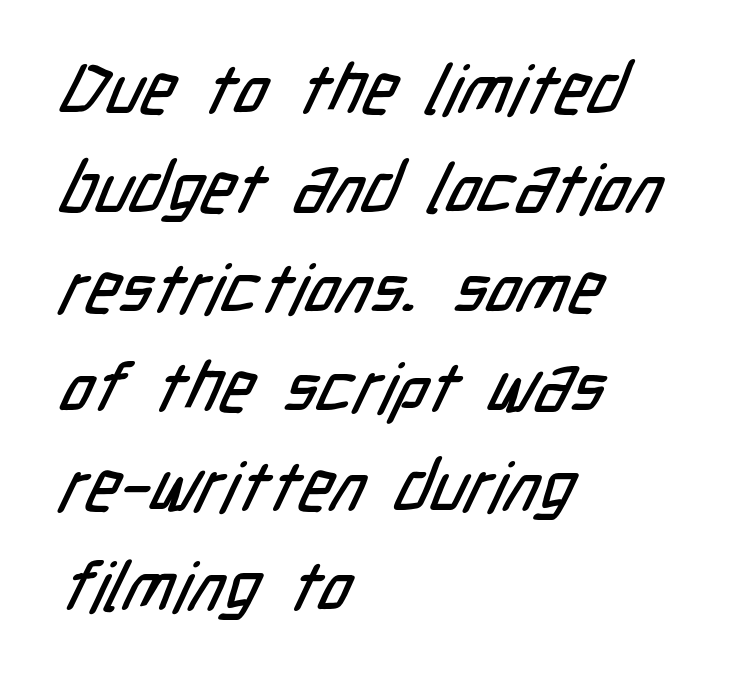
Tracking value appears to be zero — textbook default spacing. The space directly below the letters is spotless. These lines are rendered in a variable-pitch font. Compared with a centered layout, this one pins lines to the left instead. Regarding leading, the lines here are spaced in the standard way. What kind of face is this? One without serifs — a sans.
